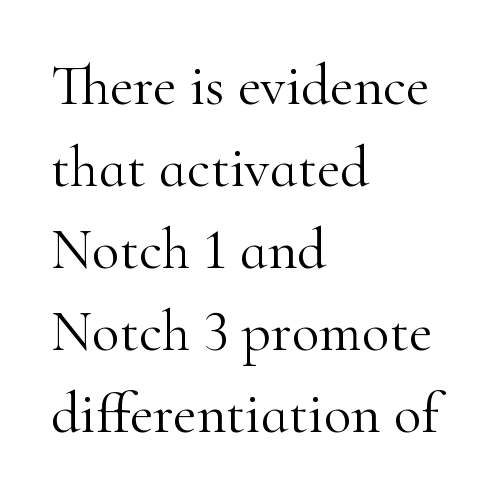
The image shows 57 px light serif type, upright; set left-aligned, normal line spacing (1.44x), normal letter spacing, not underlined; high stroke contrast and a small x-height.
